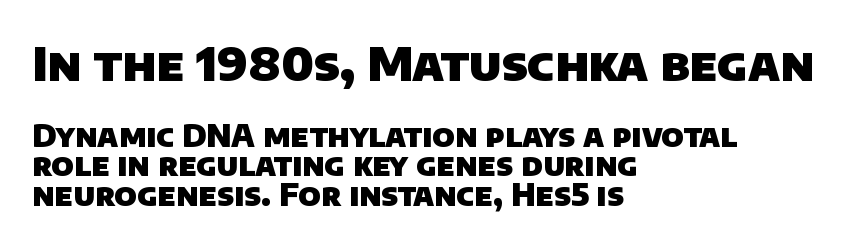
The image shows 47 px heavy sans-serif type; set left-aligned, tight line spacing (0.96x), normal letter spacing, not underlined; the first (top) block is 1.52x larger; low stroke contrast and a large x-height.
